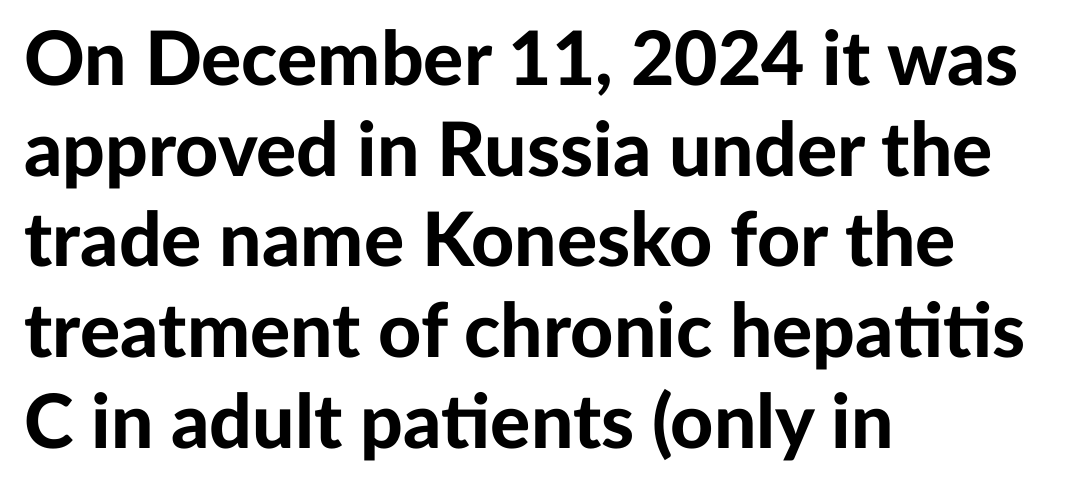
The passage shown is typed in a proportional face where columns would drift. The ragged edge is on the right, which tells us the setting is flush left. Thick stems and heavy bowls — unmistakably bold. Unmarked baselines from the first word to the last.
